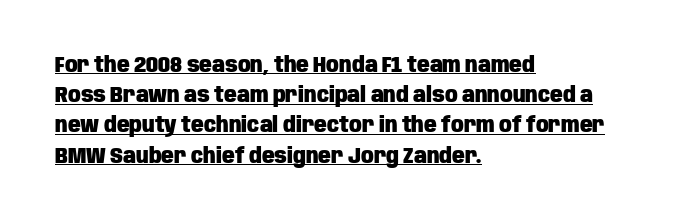
Q: Is the text bold? A: Yes.
Q: Is the text italic (slanted)? A: No, it is upright.
Q: Is the text underlined? A: Yes.
Q: How is the paragraph aligned? A: Left-aligned.
Q: Is the spacing between letters normal or unusually wide? A: Normal.
Q: Is the spacing between lines tight, normal or loose? A: Normal.
